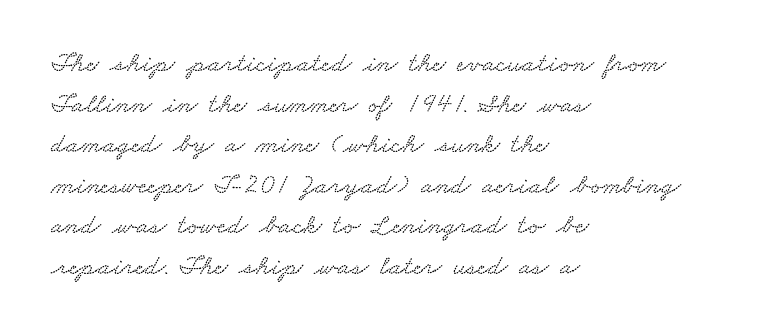
{"width": "wide", "stroke_contrast": "low", "x_height": "small", "monospaced": "no", "underline": "no", "align": "left", "line_spacing": "normal", "line_spacing_ratio": 1.45, "letter_spacing": "normal", "letter_spacing_em": 0.0, "glyph_px": 28}
